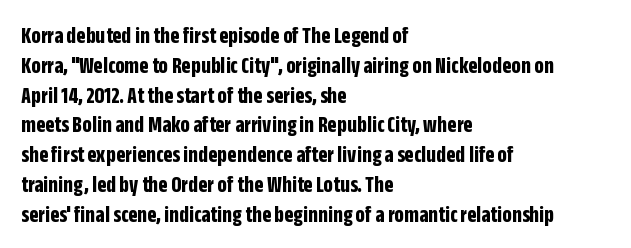
{"italic": "no", "bold": "yes", "underline": "no", "align": "left", "line_spacing_ratio": 1.24, "letter_spacing": "normal", "letter_spacing_em": 0.0, "glyph_px": 24}
